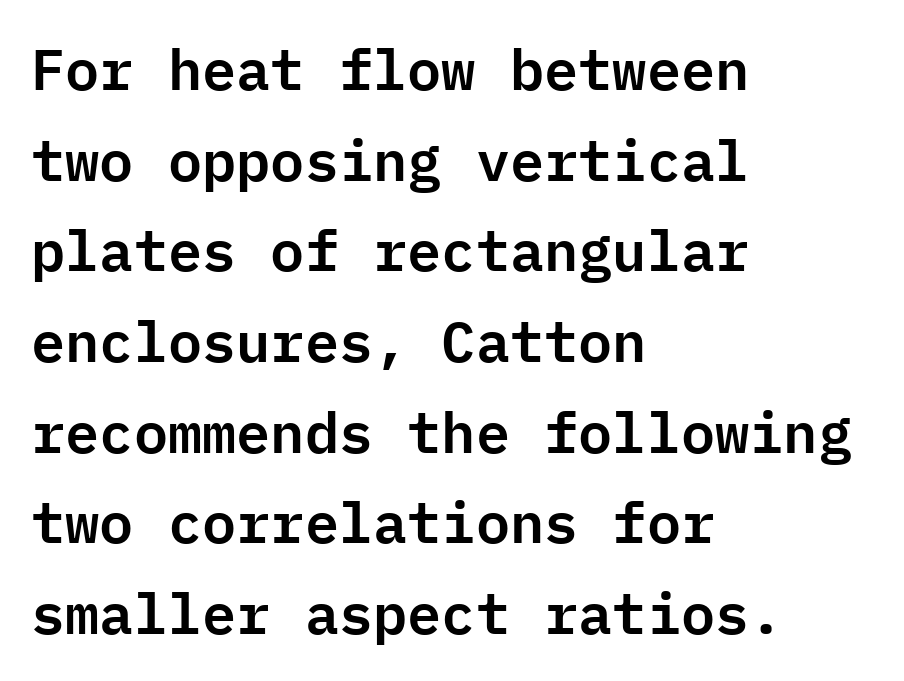
Q: Is the text italic (slanted)? A: No, it is upright.
Q: Is the typeface a serif or a sans-serif typeface? A: Sans-serif.
Q: Is the text underlined? A: No.
Q: How is the paragraph aligned? A: Left-aligned.
Q: Is the spacing between letters normal or unusually wide? A: Normal.
Q: Is the spacing between lines tight, normal or loose? A: Normal.
Q: Width (condensed, normal, or wide)? A: Normal.
Q: Stroke contrast? A: Low.
Q: x-height? A: Medium.
Q: Monospaced? A: Yes.
